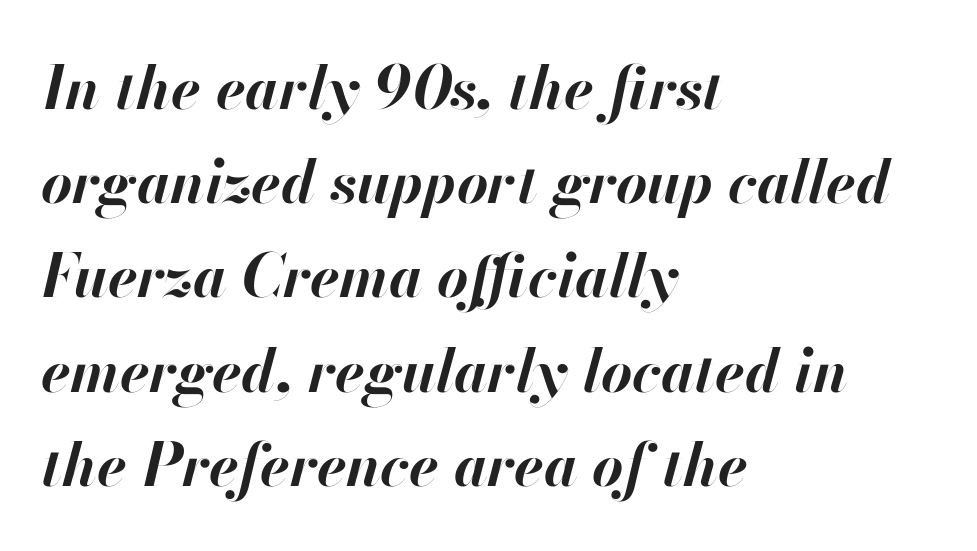
Here the designer chose a conventional face with non-uniform glyph widths. Standard letterfit; no display-style spreading of the glyphs. Tall strokes in this sample are angled rather than plumb. Underlining? Definitely not there.
